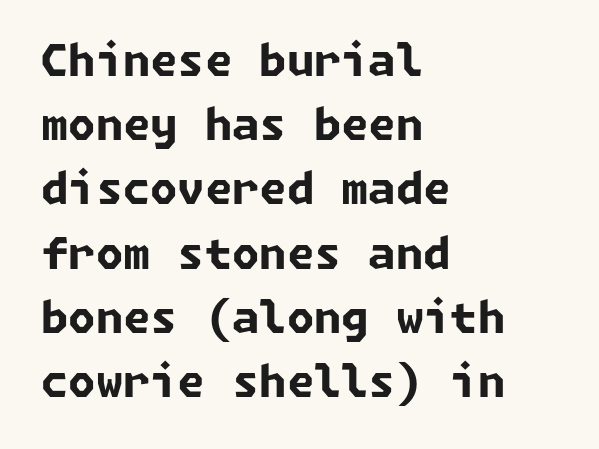
Q: Is the text bold? A: Yes.
Q: Is the typeface a serif or a sans-serif typeface? A: Sans-serif.
Q: Is the text underlined? A: No.
Q: How is the paragraph aligned? A: Left-aligned.
Q: Is the spacing between letters normal or unusually wide? A: Normal.
Q: Is the spacing between lines tight, normal or loose? A: Normal.
Q: Width (condensed, normal, or wide)? A: Normal.
Q: Stroke contrast? A: Low.
Q: x-height? A: Medium.
